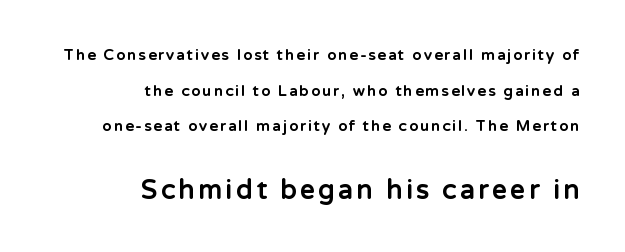
{"italic": "no", "bold": "yes", "underline": "no", "align": "right", "line_spacing": "loose", "line_spacing_ratio": 2.38, "larger_block": "second", "size_ratio": 1.73, "glyph_px": 26}
